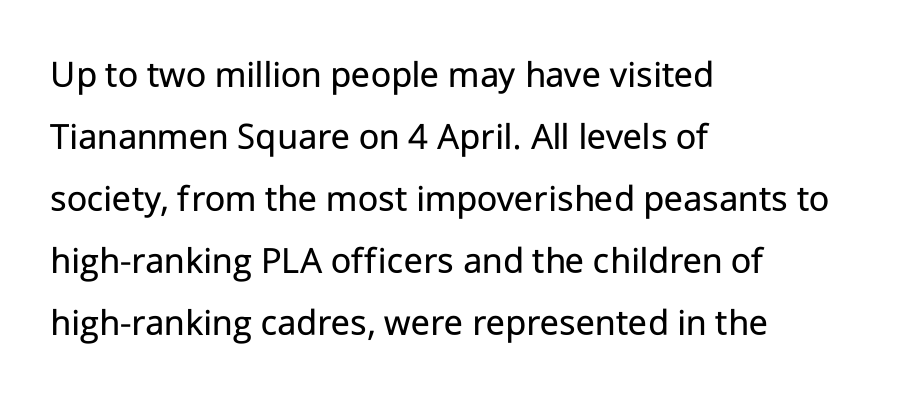
The face used here is a sans, in the tradition of grotesques and geometrics. If you measured baseline to baseline, you'd find a middling distance. Is the letter spacing exaggerated? No — it looks like the ordinary default. The font's upright variant was chosen for this text. Teacher's note: observe the even left margin — that is flush-left alignment. Weight: regular or lighter.
